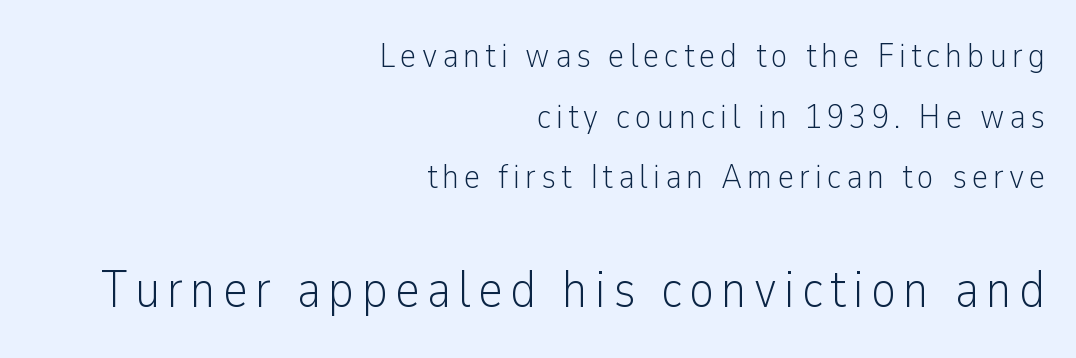
All the whitespace from short lines collects on the left. Type size steps up from the first block to the second. Caption: face not bold, strokes unweighted. A typesetter would call this proportional, since set widths differ per character. Any mark beneath the type? The region is blank.
